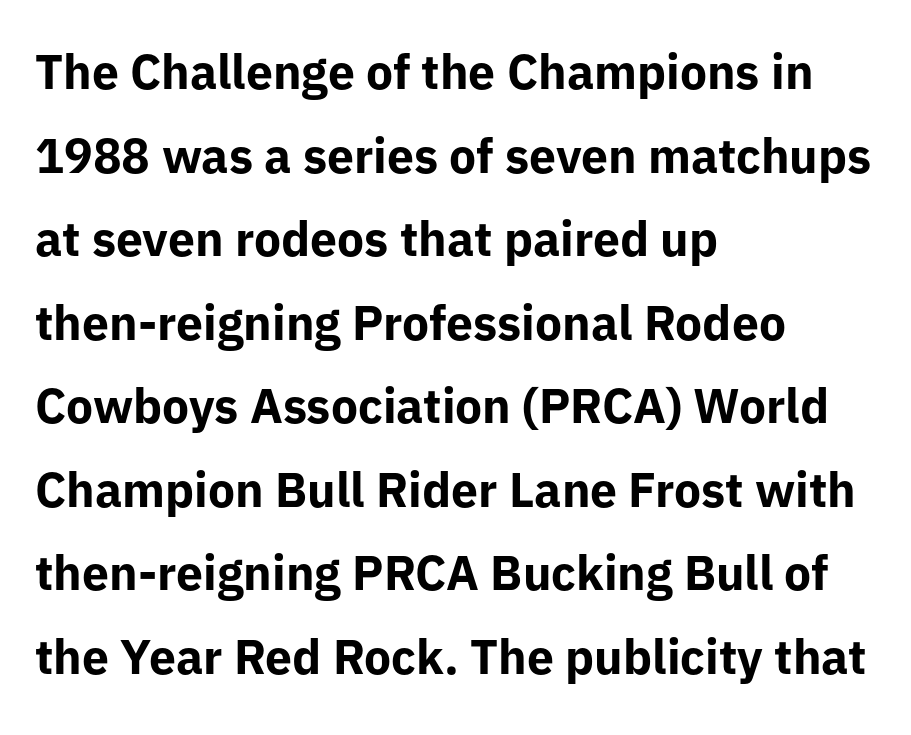
{"serif": "no", "italic": "no", "bold": "yes", "weight": "bold", "width": "normal", "stroke_contrast": "low", "x_height": "medium", "monospaced": "no", "underline": "no", "align": "left", "line_spacing_ratio": 1.74, "letter_spacing": "normal", "letter_spacing_em": 0.0, "glyph_px": 48}
